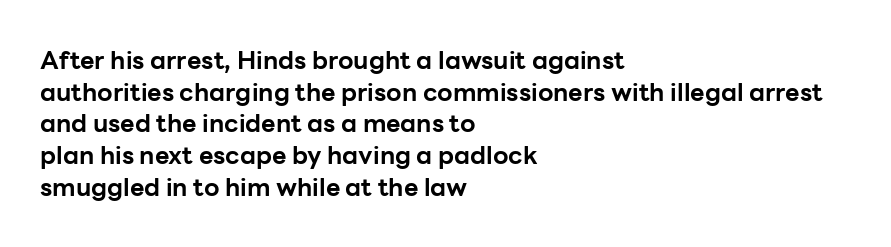
The image shows 25 px bold type, upright; set left-aligned, normal line spacing (1.27x), normal letter spacing, not underlined.
